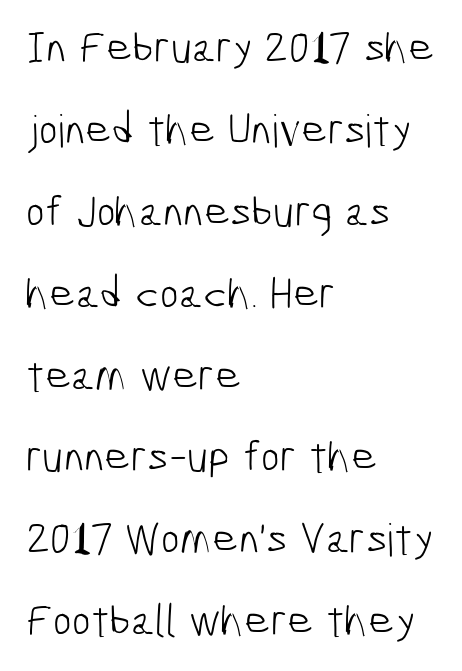
This sample uses plain, unmodified letter spacing. Just letters on the line, the space beneath them empty. This rendering employs a face without finishing strokes, i.e., a sans-serif. A typesetter would call this proportional, since set widths differ per character. Each stroke keeps to a modest, everyday thickness or less. Where is the straight margin? On the left.
